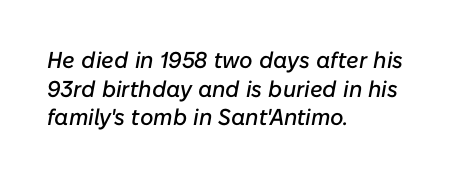
{"italic": "yes", "lean": "right", "slant_degrees": 10, "underline": "no", "align": "left", "line_spacing_ratio": 1.24, "letter_spacing": "normal", "letter_spacing_em": 0.0, "glyph_px": 23}
